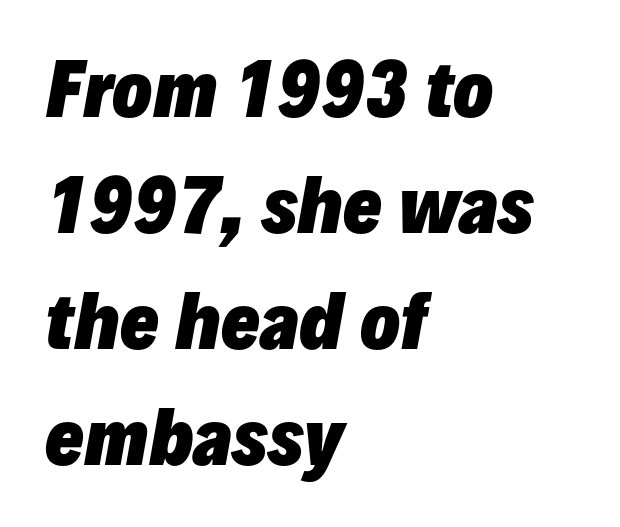
Look at the tracking — it's just the regular setting, nothing added. This sample has the flowing, uneven cadence of proportional lettering. Caption: bold face, heavy strokes. Yep, that's italic — everything's leaning. Each row of text sits above clean, open space.
